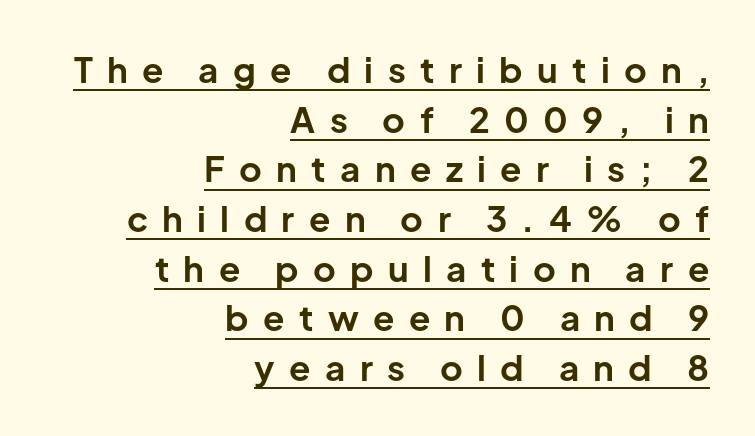
The image shows 35 px bold sans-serif type, upright; set right-aligned, normal line spacing (1.42x), unusually wide letter spacing (+0.41 em), underlined; low stroke contrast and a medium x-height.
